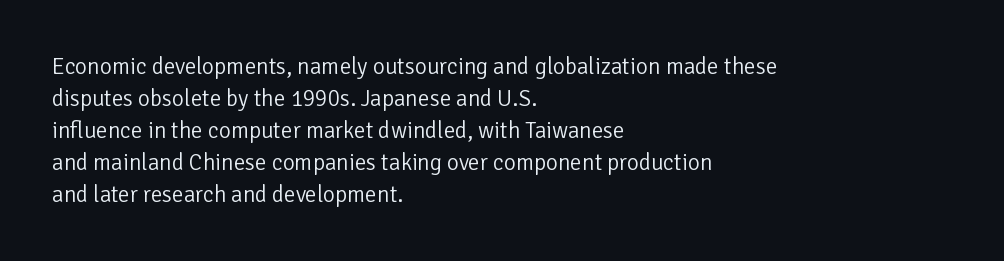
Caption: standard tracking, unaltered. Does the leading feel generous? No, just average. The lines are quadded left. Check the space under the baseline: it is left empty.
